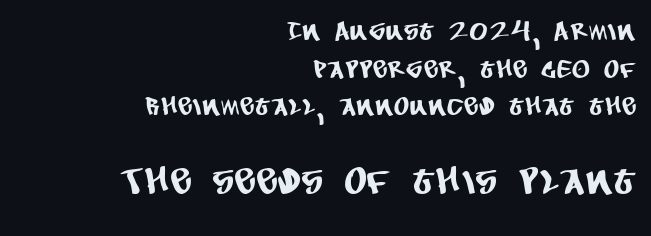
{"serif": "no", "width": "condensed", "stroke_contrast": "low", "x_height": "large", "monospaced": "no", "underline": "no", "align": "right", "line_spacing": "normal", "line_spacing_ratio": 1.51, "larger_block": "second", "size_ratio": 1.48, "glyph_px": 37}
